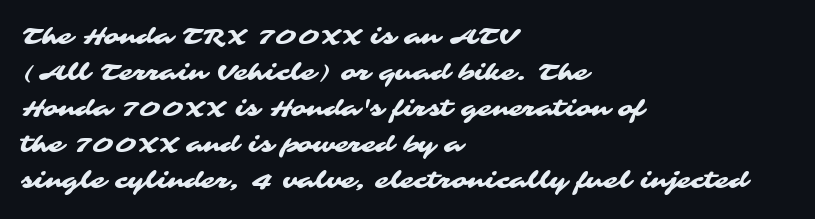
Compared with typical paragraphs, the rows here are spaced about the same. Short note: letters normally spaced. Visually the block forms a straight wall on the left and a jagged coastline on the right. The gap between lines stays unmarked.
